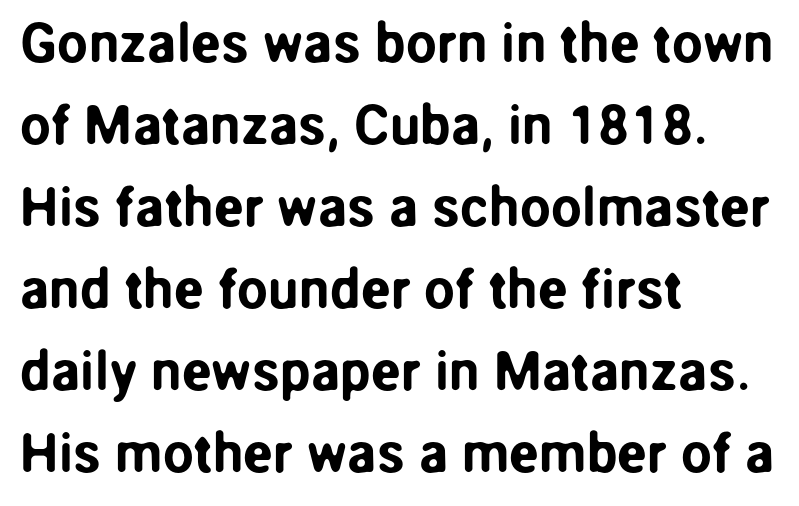
The image shows 55 px sans-serif type, upright; set left-aligned, normal line spacing (1.49x), normal letter spacing, not underlined; low stroke contrast and a medium x-height.
